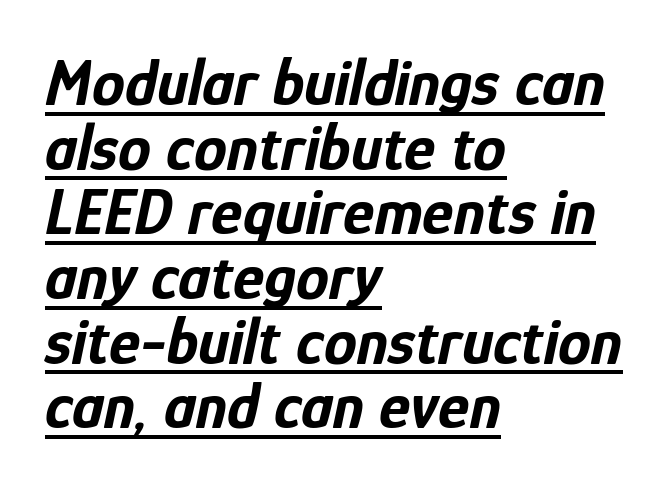
The letters advance in unequal steps, a hallmark of proportional type. When letters slant like this, we call the style italic. Underline: present. The line-height multiplier appears low, near solid setting.
